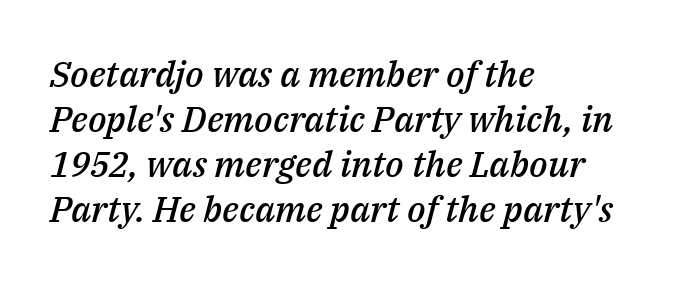
Stems and bowls a touch heavier than normal — semibold. The lines sit at an ordinary, default distance from one another. Compared with typical body copy, the letter spacing here is the same. The letters are slanted; this is an italic face. A bare baseline throughout the passage. Do the characters align in a grid? No, the font is proportional.
